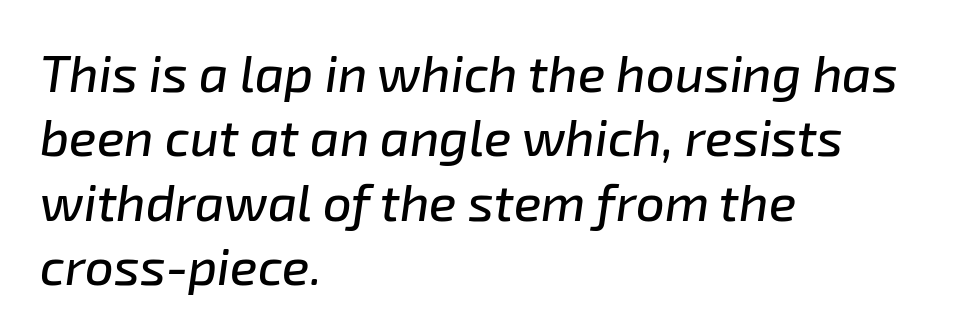
Q: Is the text italic (slanted)? A: Yes, it leans right by about 8 degrees.
Q: Is the text underlined? A: No.
Q: How is the paragraph aligned? A: Left-aligned.
Q: Is the spacing between letters normal or unusually wide? A: Normal.
Q: Is the spacing between lines tight, normal or loose? A: Normal.
Q: Width (condensed, normal, or wide)? A: Normal.
Q: Stroke contrast? A: Low.
Q: x-height? A: Medium.
Q: Monospaced? A: No.
